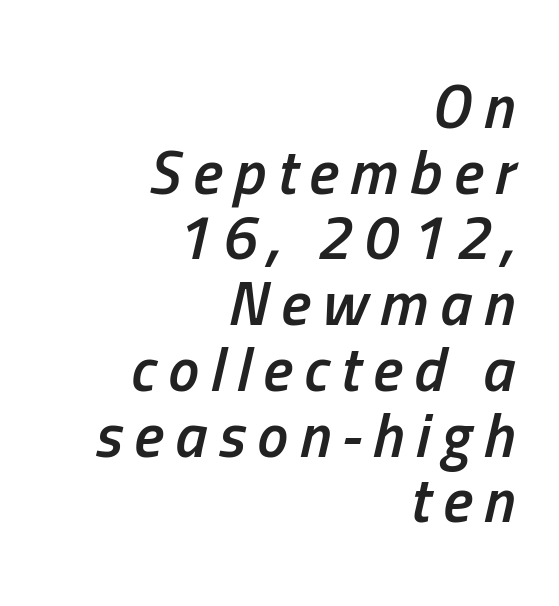
Q: Is the text bold? A: Semi-bold.
Q: Is the text italic (slanted)? A: Yes, it leans right by about 13 degrees.
Q: Is the text underlined? A: No.
Q: How is the paragraph aligned? A: Right-aligned.
Q: Is the spacing between lines tight, normal or loose? A: Tight.
Q: Width (condensed, normal, or wide)? A: Condensed.
Q: Stroke contrast? A: Low.
Q: x-height? A: Medium.
Q: Monospaced? A: No.
